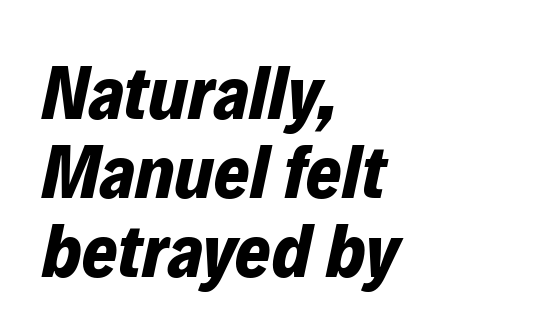
Has an underline been added? It has not. The letters advance in unequal steps, a hallmark of proportional type. Look at the stroke-to-counter ratio: heavy, a bold. This block would grow much taller if given ordinary leading; it's compressed now. In terms of posture, this sample is oblique.
